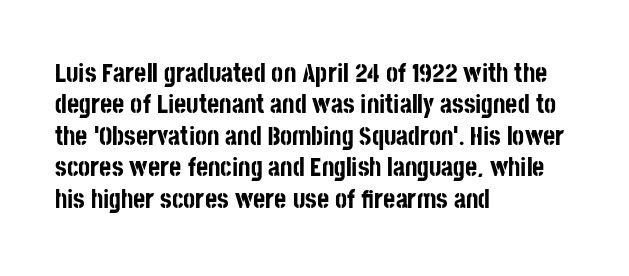
Posture: straight, roman, zero tilt. A student would call this left alignment; a typographer would say flush left, rag right. Rule under the text: the space is simply empty. Between one letter and the next there's only the usual sliver of space. Plenty of ink on the page — the face is bold.
